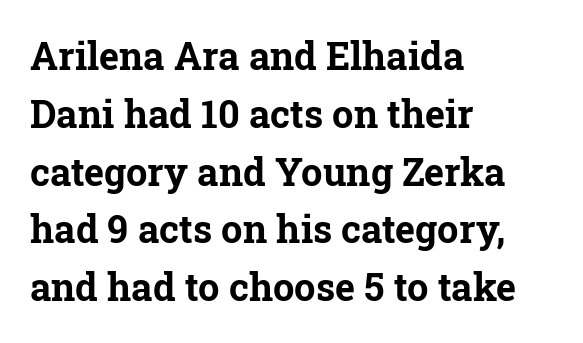
{"serif": "yes", "italic": "no", "bold": "yes", "weight": "bold", "width": "normal", "stroke_contrast": "low", "x_height": "medium", "monospaced": "no", "underline": "no", "align": "left", "line_spacing": "normal", "line_spacing_ratio": 1.52, "letter_spacing": "normal", "letter_spacing_em": 0.0, "glyph_px": 38}
